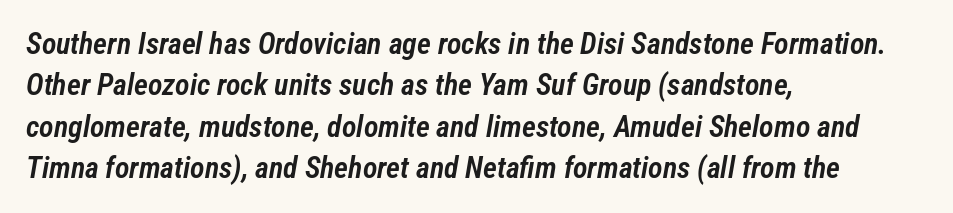
{"italic": "yes", "lean": "right", "slant_degrees": 12, "bold": "semi", "weight": "semibold", "width": "condensed", "stroke_contrast": "low", "x_height": "medium", "monospaced": "no", "underline": "no", "align": "left", "line_spacing": "normal", "line_spacing_ratio": 1.38, "letter_spacing": "normal", "letter_spacing_em": 0.0, "glyph_px": 30}
